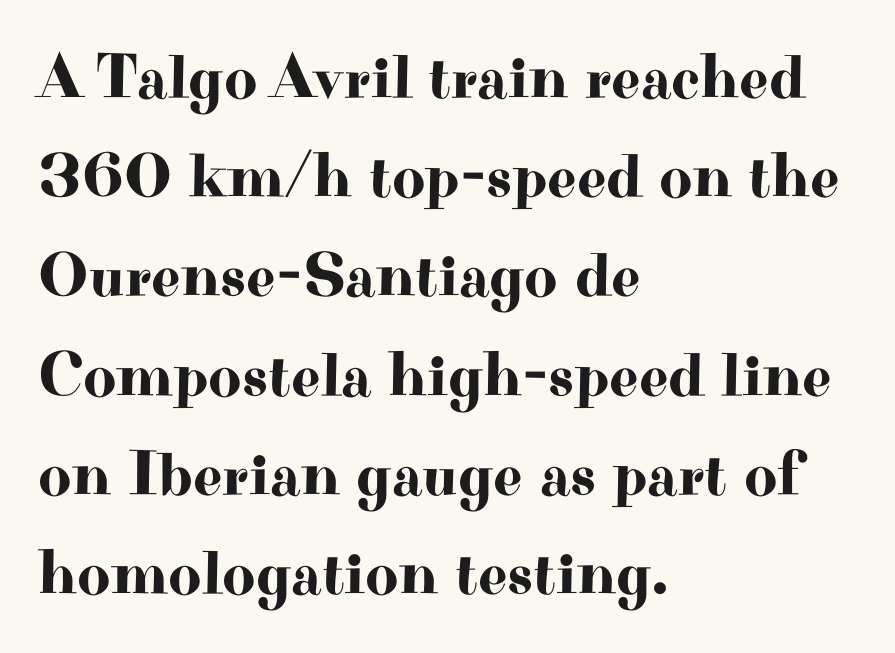
The image shows 64 px wide serif type, upright; set left-aligned, normal line spacing (1.55x), normal letter spacing, not underlined; high stroke contrast and a small x-height.
